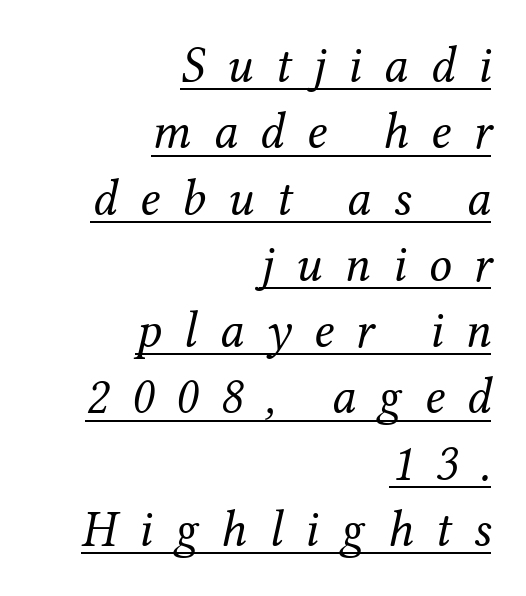
The image shows 51 px regular-weight serif type, italic (leaning right); set right-aligned, normal line spacing (1.3x), unusually wide letter spacing (+0.43 em), underlined; medium stroke contrast and a medium x-height.
